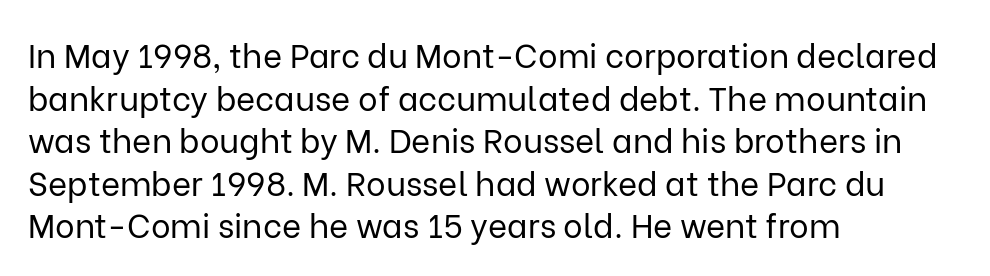
The image shows 33 px regular-weight sans-serif type, upright; set left-aligned, normal line spacing (1.29x), normal letter spacing, not underlined; low stroke contrast and a medium x-height.
